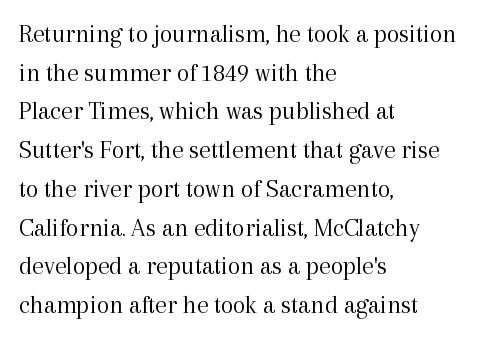
{"italic": "no", "bold": "no", "underline": "no", "align": "left", "line_spacing": "normal", "line_spacing_ratio": 1.49, "letter_spacing": "normal", "letter_spacing_em": 0.0, "glyph_px": 26}
